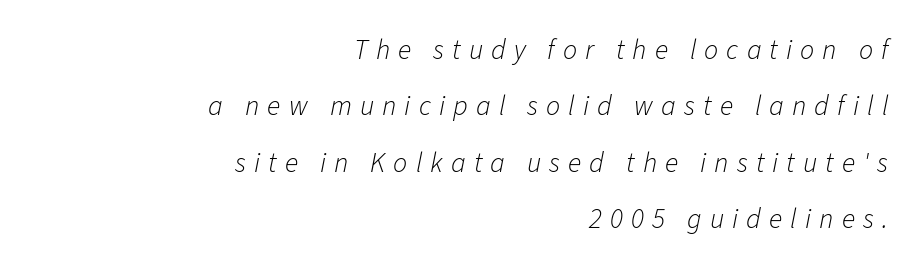
{"italic": "yes", "lean": "right", "slant_degrees": 11, "bold": "no", "weight": "light", "width": "normal", "stroke_contrast": "low", "x_height": "medium", "monospaced": "no", "underline": "no", "align": "right", "line_spacing": "loose", "line_spacing_ratio": 2.01, "letter_spacing": "wide", "letter_spacing_em": 0.29, "glyph_px": 28}
